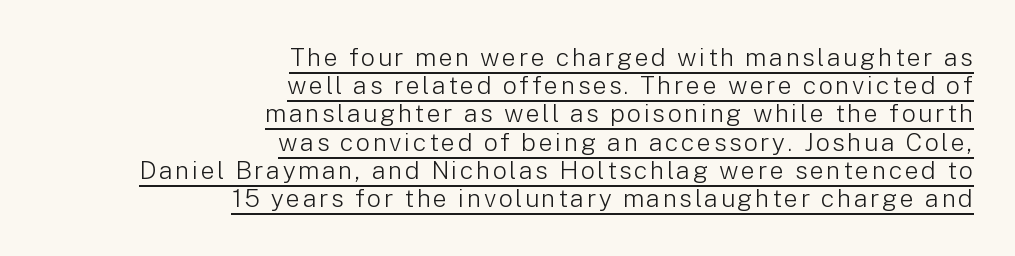
The image shows 25 px text type, upright; set right-aligned, tight line spacing (1.13x), underlined.
